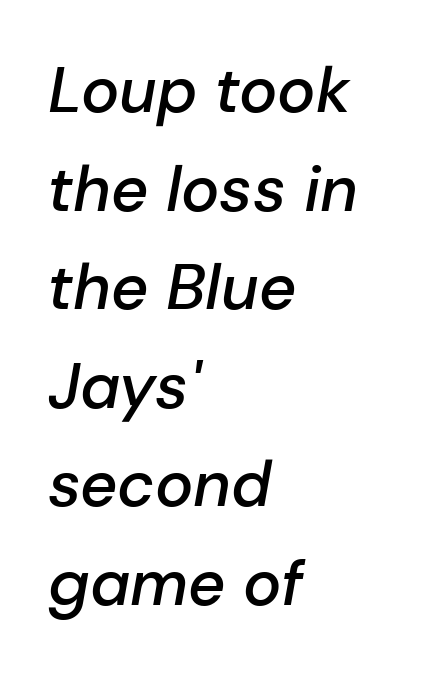
Italic? Definitely — the glyphs are oblique. Any mark beneath the type? The region is blank. What weight is shown? A semibold, between regular and bold. Do the characters align in a grid? No, the font is proportional. Every row of glyphs begins at an identical x-position on the left.
